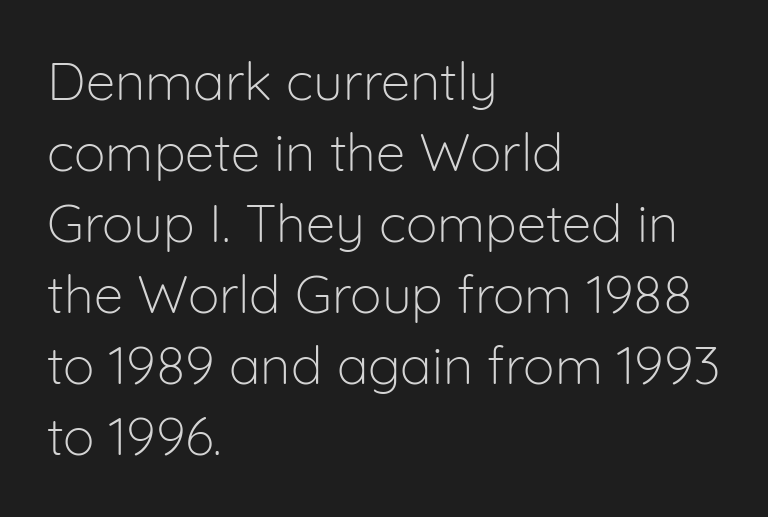
Q: Is the text bold? A: No.
Q: Is the text italic (slanted)? A: No, it is upright.
Q: Is the typeface a serif or a sans-serif typeface? A: Sans-serif.
Q: Is the text underlined? A: No.
Q: How is the paragraph aligned? A: Left-aligned.
Q: Is the spacing between letters normal or unusually wide? A: Normal.
Q: Is the spacing between lines tight, normal or loose? A: Normal.
Q: Width (condensed, normal, or wide)? A: Normal.
Q: Stroke contrast? A: Low.
Q: x-height? A: Medium.
Q: Monospaced? A: No.
